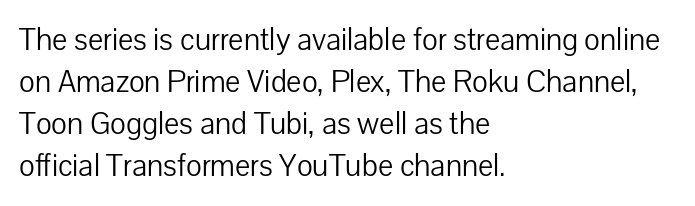
Q: Is the text bold? A: No.
Q: Is the text italic (slanted)? A: No, it is upright.
Q: Is the typeface a serif or a sans-serif typeface? A: Sans-serif.
Q: Is the text underlined? A: No.
Q: How is the paragraph aligned? A: Left-aligned.
Q: Is the spacing between letters normal or unusually wide? A: Normal.
Q: Is the spacing between lines tight, normal or loose? A: Normal.
Q: Width (condensed, normal, or wide)? A: Normal.
Q: Stroke contrast? A: Low.
Q: x-height? A: Medium.
Q: Monospaced? A: No.
